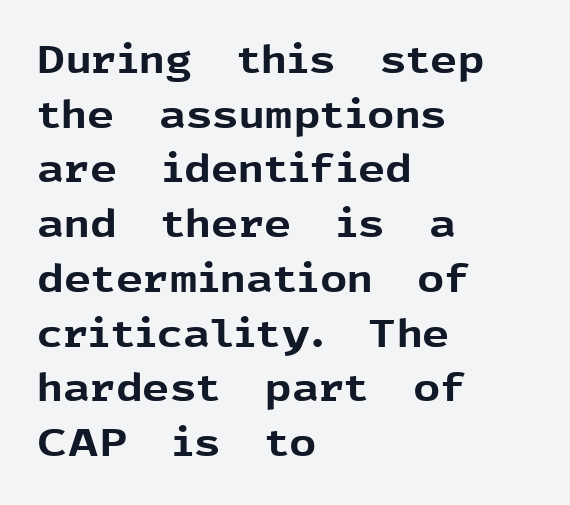
The image shows 38 px bold sans-serif type, upright; set left-aligned, normal line spacing (1.44x), normal letter spacing, not underlined; a medium x-height.
